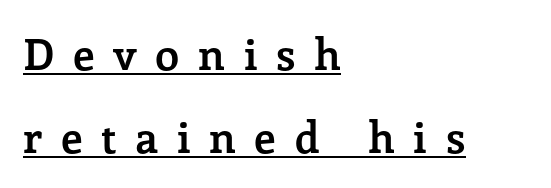
Is this a sans? No — the strokes have serifs. The lettering stays uniformly vertical, giving the passage a roman look. The line texture is sparse and dotted thanks to wide tracking. These words are printed bold, with thick strokes throughout.
